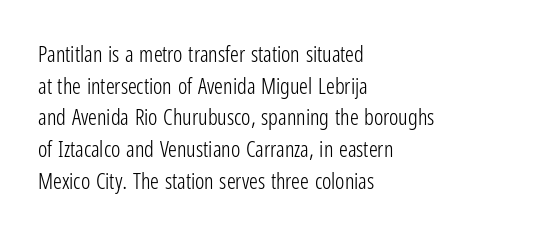
Ordinary non-slanted type is in use. Whoever set this chose a conventional vertical rhythm. Nothing unusual about the tracking: characters are spaced as the font intends. Every row of glyphs begins at an identical x-position on the left.
